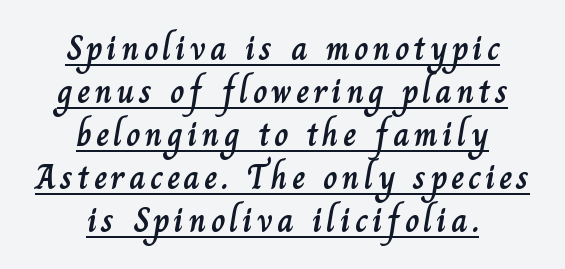
{"width": "normal", "stroke_contrast": "low", "x_height": "small", "monospaced": "no", "underline": "yes", "align": "center", "line_spacing_ratio": 1.23, "glyph_px": 35}
